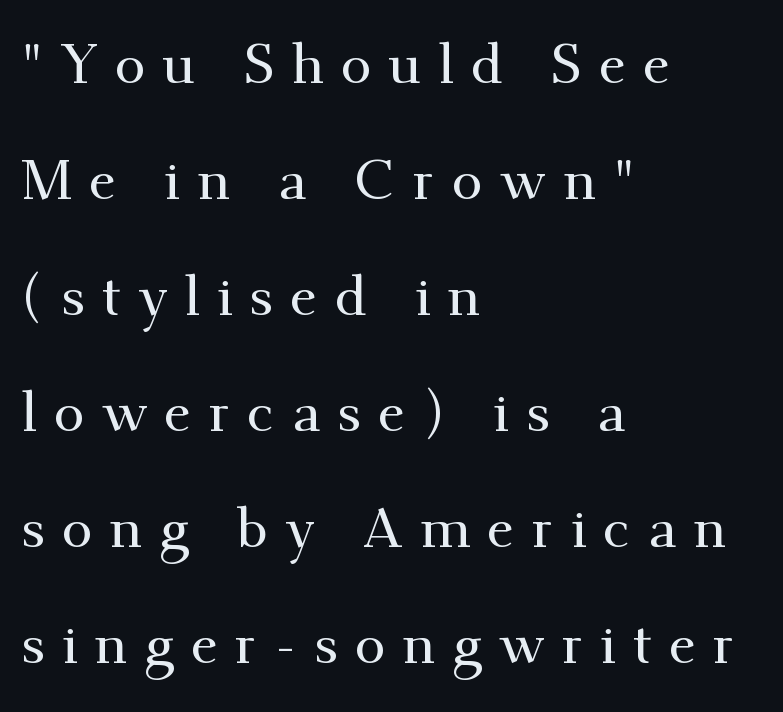
{"serif": "yes", "italic": "no", "width": "normal", "stroke_contrast": "medium", "x_height": "small", "monospaced": "no", "underline": "no", "align": "left", "line_spacing": "loose", "line_spacing_ratio": 2.07, "letter_spacing": "wide", "letter_spacing_em": 0.3, "glyph_px": 56}
